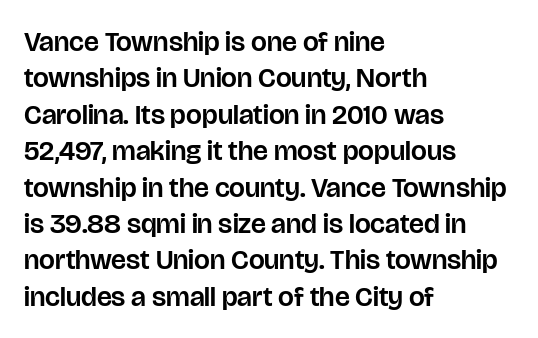
{"serif": "no", "italic": "no", "width": "normal", "stroke_contrast": "low", "x_height": "large", "monospaced": "no", "underline": "no", "align": "left", "line_spacing": "normal", "line_spacing_ratio": 1.3, "letter_spacing": "normal", "letter_spacing_em": 0.0, "glyph_px": 28}
